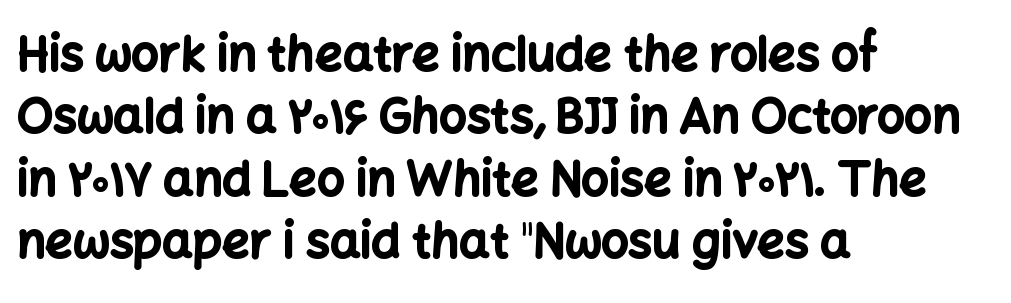
The passage shown is emphatically bold. The letters sit at their default tracking, neither squeezed nor spread. Font category for this specimen: sans-serif. Do the characters align in a grid? No, the font is proportional.
